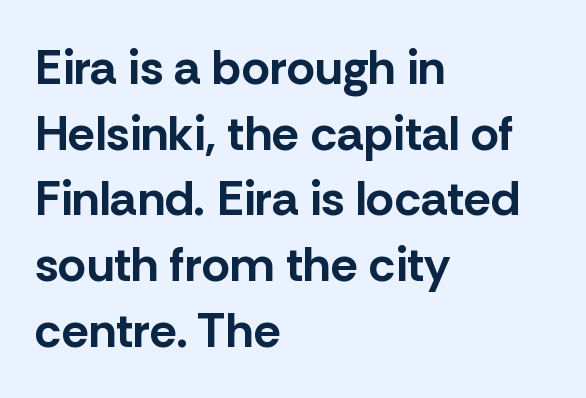
Line beginnings align vertically; line endings do not. Descenders hang freely into open space. I'd describe the lettering as bold — thick and assertive. A typesetter would call this proportional, since set widths differ per character.
